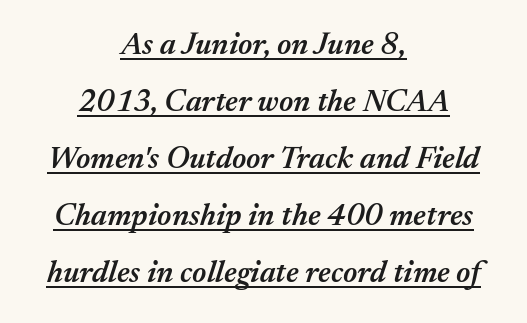
A typesetter would mark this as italic. The line texture is even and compact thanks to regular tracking. Semibold letterforms, between regular and bold. Compared with undecorated copy, this sample adds a rule below the words.
